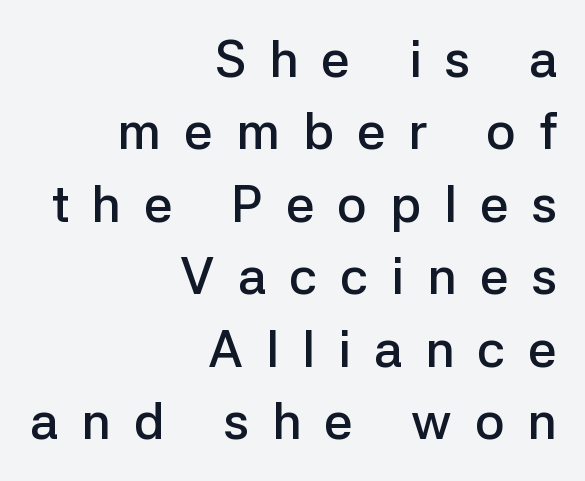
{"serif": "no", "italic": "no", "bold": "semi", "weight": "semibold", "width": "normal", "stroke_contrast": "low", "x_height": "medium", "monospaced": "no", "underline": "no", "align": "right", "line_spacing": "normal", "line_spacing_ratio": 1.42, "letter_spacing": "wide", "letter_spacing_em": 0.45, "glyph_px": 51}
